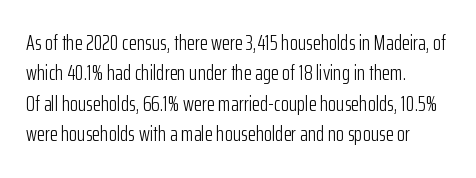
The image shows 21 px text type, upright; set left-aligned, normal line spacing (1.45x), normal letter spacing, not underlined.
